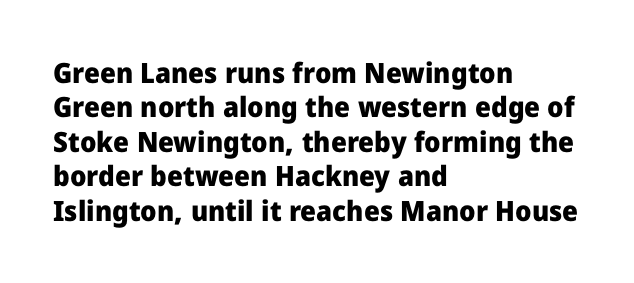
The image shows 28 px heavy sans-serif type, upright; set left-aligned, line spacing 1.23x, normal letter spacing, not underlined; low stroke contrast and a medium x-height.
